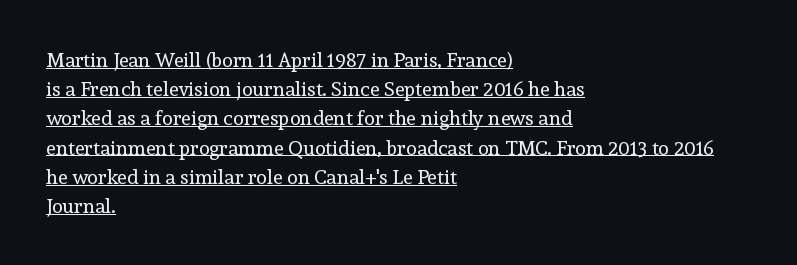
This rendering uses left alignment, leaving the right contour irregular. Nothing unusual about the tracking: characters are spaced as the font intends. A baseline rule has been typeset under these characters. The typography opts for an upright posture over an oblique one.
